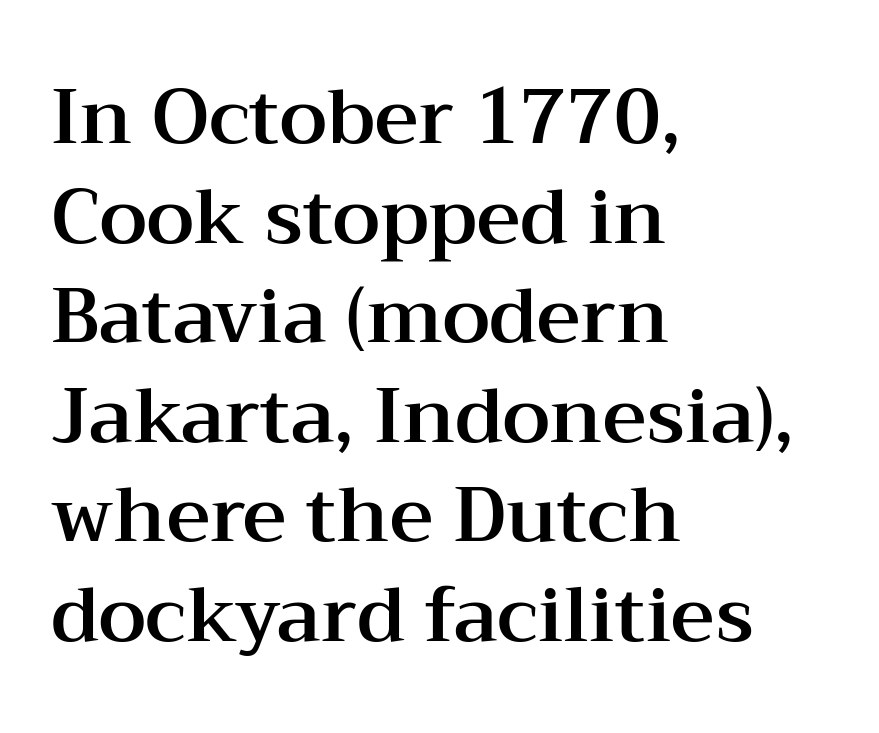
The setting favours the left margin, as ordinary paragraphs usually do. Stroke terminals: seriffed. Notice how the stems are strictly vertical — no italics here. Here the glyphs are tracked normally, forming tight word shapes. Students, observe: this is what conventionally led text looks like.
